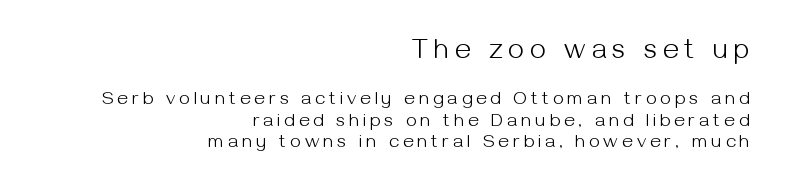
The image shows 28 px light sans-serif type, upright; set right-aligned, tight line spacing (1.11x), unusually wide letter spacing (+0.22 em), not underlined; the first (top) block is 1.47x larger; medium stroke contrast and a medium x-height.
